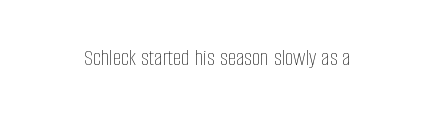
{"italic": "no", "bold": "no", "underline": "no", "letter_spacing": "normal", "letter_spacing_em": 0.0, "glyph_px": 24}
